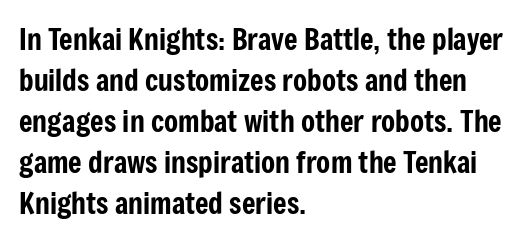
Q: Is the text italic (slanted)? A: No, it is upright.
Q: Is the typeface a serif or a sans-serif typeface? A: Sans-serif.
Q: Is the text underlined? A: No.
Q: How is the paragraph aligned? A: Left-aligned.
Q: Is the spacing between letters normal or unusually wide? A: Normal.
Q: Is the spacing between lines tight, normal or loose? A: Normal.
Q: Width (condensed, normal, or wide)? A: Condensed.
Q: Stroke contrast? A: Low.
Q: x-height? A: Medium.
Q: Monospaced? A: No.
